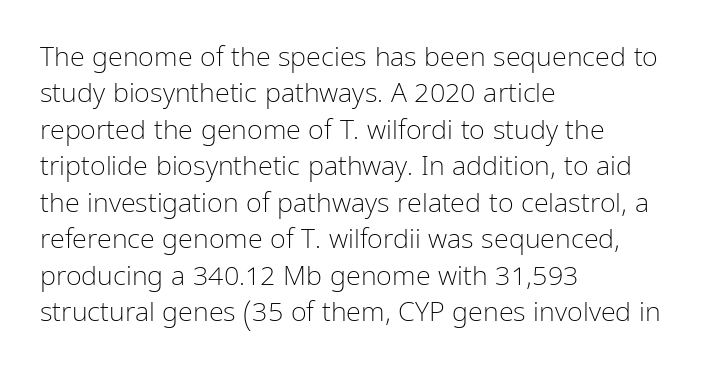
Upright lettering throughout. Reading down the column, the eye jumps a familiar distance to each next line. The typesetting does not lean heavy: it is not bold. Horizontal alignment here is leftward, the default for most running prose. The space directly below the letters is spotless. Glyph-to-glyph distance matches everyday printed text.
